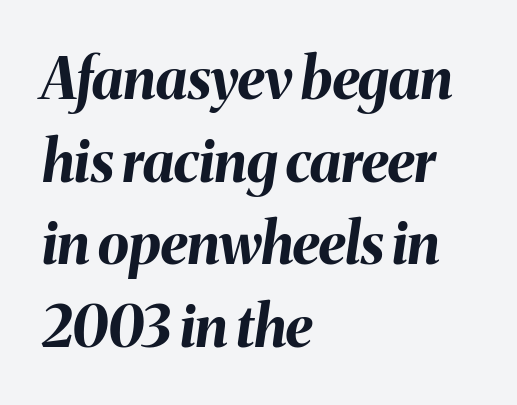
{"italic": "yes", "lean": "right", "slant_degrees": 8, "bold": "yes", "weight": "bold", "width": "normal", "stroke_contrast": "medium", "x_height": "medium", "monospaced": "no", "underline": "no", "align": "left", "line_spacing": "normal", "line_spacing_ratio": 1.45, "letter_spacing": "normal", "letter_spacing_em": 0.0, "glyph_px": 57}
